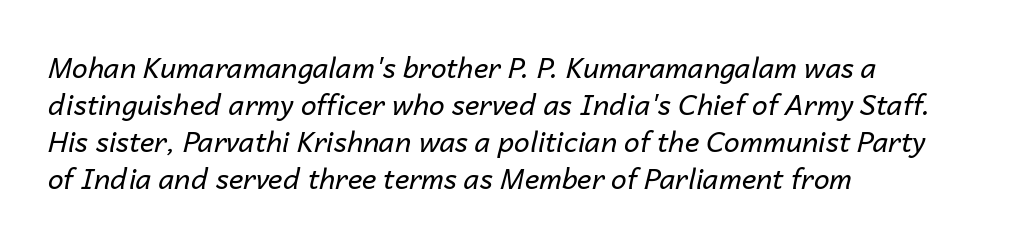
Nothing unusual about the tracking: characters are spaced as the font intends. The setting favours the left margin, as ordinary paragraphs usually do. The passage shown is typed in a proportional face where columns would drift. Compared with a typical body face, this is equally light or lighter still. Line spacing here is normal.
